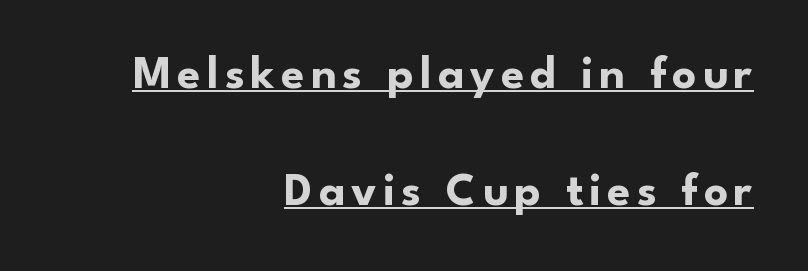
The glyphs in this specimen are sans serif. Character widths vary here, with narrow letters taking less room than wide ones. This sample trades compactness for vertical openness between lines. Every letter is thick-stroked: bold, no question. These characters rest on top of a visible drawn line.
